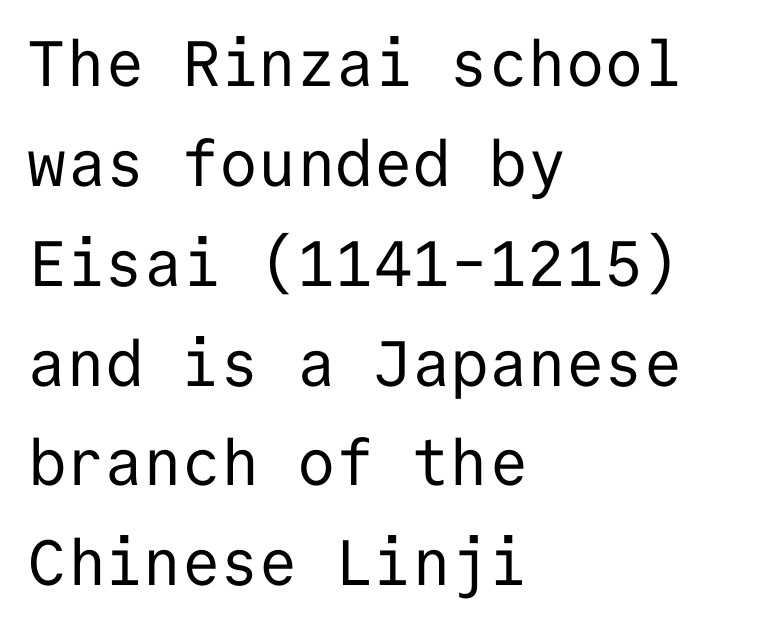
The image shows 64 px regular-weight sans-serif type, upright, monospaced; set left-aligned, normal line spacing (1.56x), normal letter spacing, not underlined; low stroke contrast and a medium x-height.
